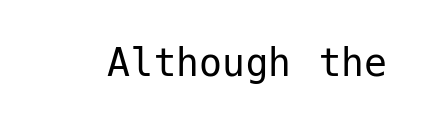
{"serif": "no", "italic": "no", "bold": "no", "weight": "regular", "width": "normal", "stroke_contrast": "low", "x_height": "medium", "underline": "no", "letter_spacing": "normal", "letter_spacing_em": 0.0, "glyph_px": 46}
